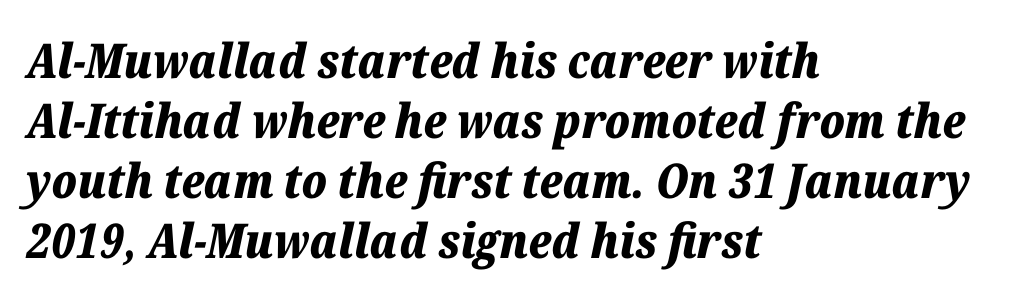
Q: Is the text bold? A: Yes.
Q: Is the text italic (slanted)? A: Yes, it leans right by about 12 degrees.
Q: Is the text underlined? A: No.
Q: How is the paragraph aligned? A: Left-aligned.
Q: Is the spacing between letters normal or unusually wide? A: Normal.
Q: Is the spacing between lines tight, normal or loose? A: Normal.
Q: Width (condensed, normal, or wide)? A: Normal.
Q: Stroke contrast? A: Low.
Q: x-height? A: Medium.
Q: Monospaced? A: No.
